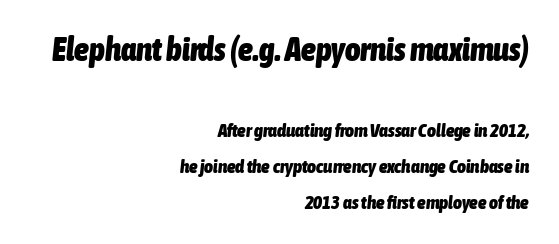
The image shows 33 px heavy, condensed type, italic (leaning right); set right-aligned, line spacing 1.89x, normal letter spacing, not underlined; the first (top) block is 1.74x larger; low stroke contrast and a medium x-height.
